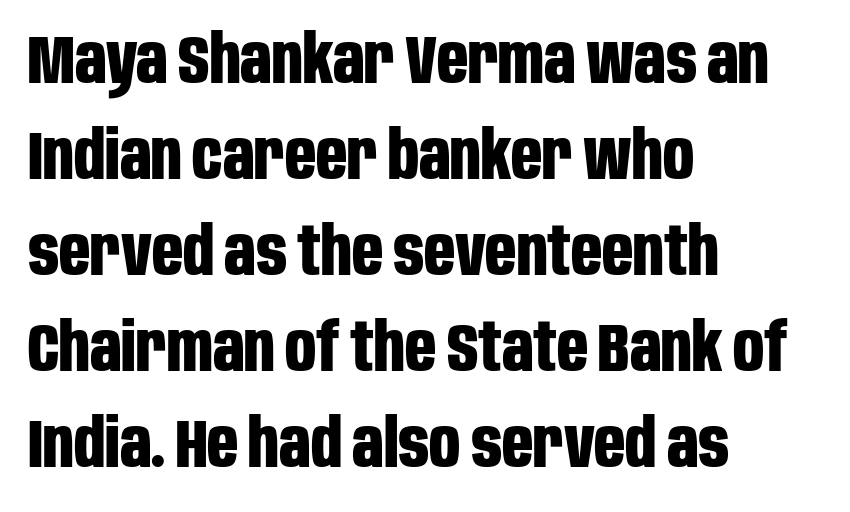
The image shows 68 px bold, condensed sans-serif type, upright; set left-aligned, normal line spacing (1.41x), normal letter spacing, not underlined; low stroke contrast and a large x-height.
